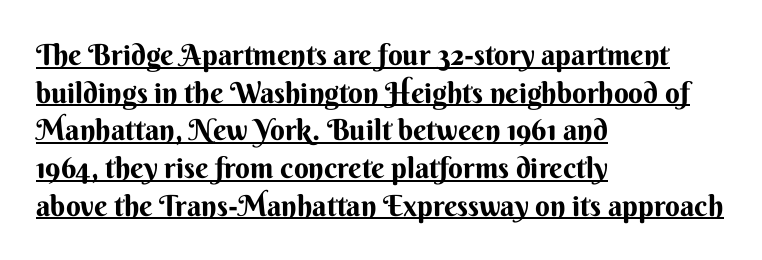
The image shows 29 px bold sans-serif type, upright; set left-aligned, normal line spacing (1.3x), normal letter spacing, underlined; medium stroke contrast and a small x-height.
